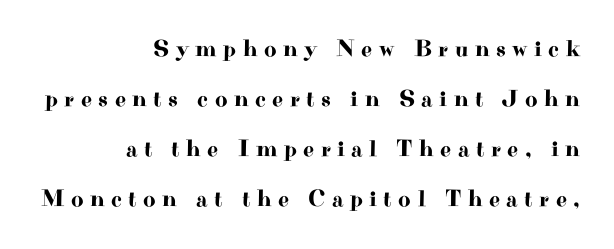
Q: Is the text italic (slanted)? A: No, it is upright.
Q: Is the text underlined? A: No.
Q: How is the paragraph aligned? A: Right-aligned.
Q: Is the spacing between letters normal or unusually wide? A: Unusually wide.
Q: Is the spacing between lines tight, normal or loose? A: Loose.
